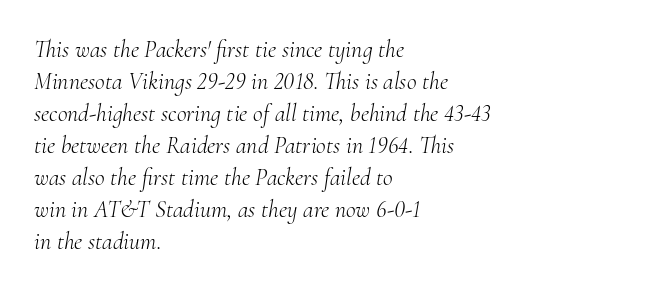
The image shows 24 px text type, italic (leaning right); set left-aligned, normal line spacing (1.33x), normal letter spacing, not underlined.
